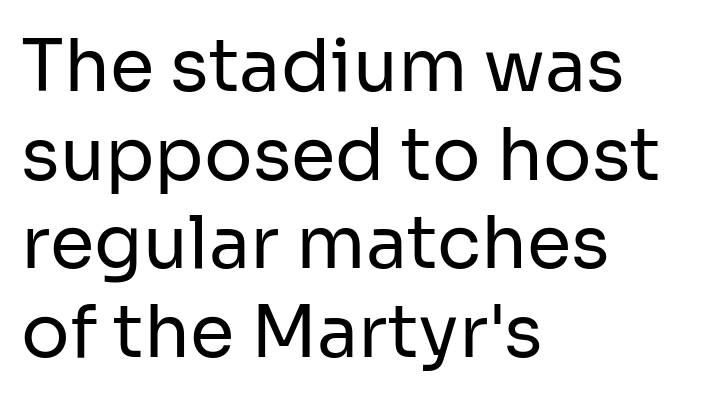
{"serif": "no", "italic": "no", "bold": "no", "weight": "regular", "width": "normal", "stroke_contrast": "low", "x_height": "medium", "monospaced": "no", "underline": "no", "align": "left", "line_spacing_ratio": 1.23, "letter_spacing": "normal", "letter_spacing_em": 0.0, "glyph_px": 72}
